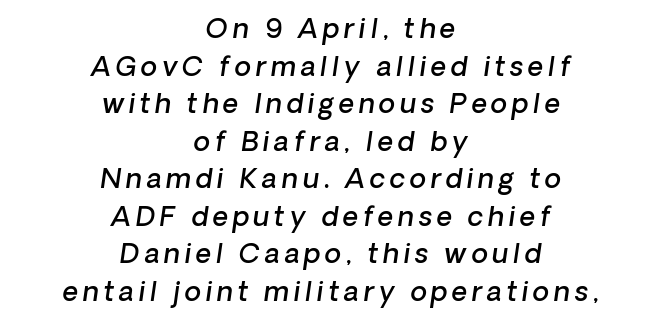
This sample keeps an unexceptional amount of space between lines. In terms of weight, the rendering is demibold, just under bold. Does the lettering tilt? It does — this is italic. Clear beneath every line of the passage.
